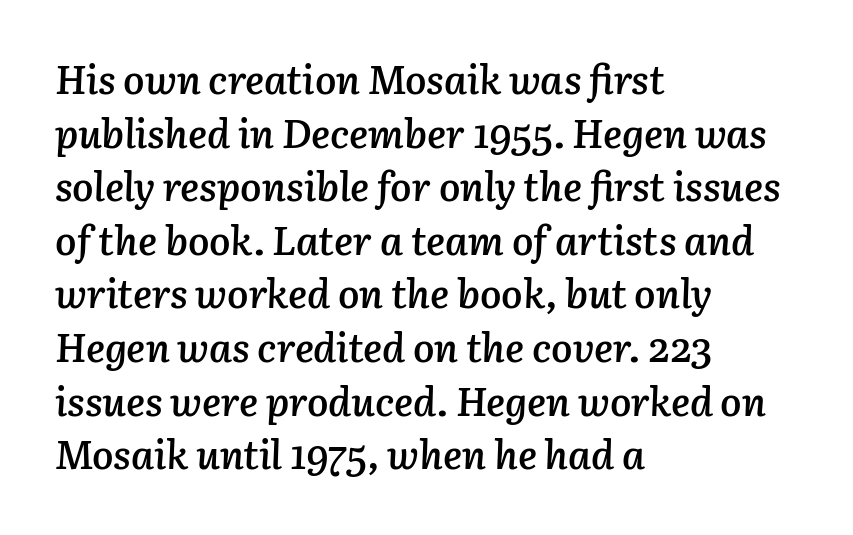
{"italic": "yes", "lean": "right", "slant_degrees": 3, "bold": "semi", "weight": "semibold", "width": "normal", "stroke_contrast": "low", "x_height": "medium", "monospaced": "no", "underline": "no", "align": "left", "line_spacing": "normal", "line_spacing_ratio": 1.34, "letter_spacing": "normal", "letter_spacing_em": 0.0, "glyph_px": 40}
